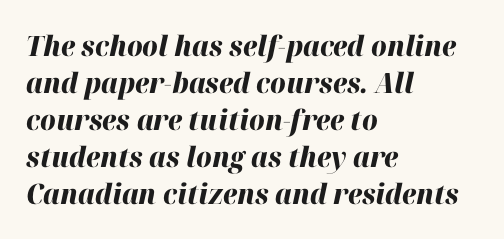
Q: Is the text bold? A: Yes.
Q: Is the text italic (slanted)? A: Yes, it leans right by about 12 degrees.
Q: Is the text underlined? A: No.
Q: How is the paragraph aligned? A: Left-aligned.
Q: Is the spacing between letters normal or unusually wide? A: Normal.
Q: Is the spacing between lines tight, normal or loose? A: Normal.
Q: Width (condensed, normal, or wide)? A: Normal.
Q: Stroke contrast? A: High.
Q: x-height? A: Medium.
Q: Monospaced? A: No.
